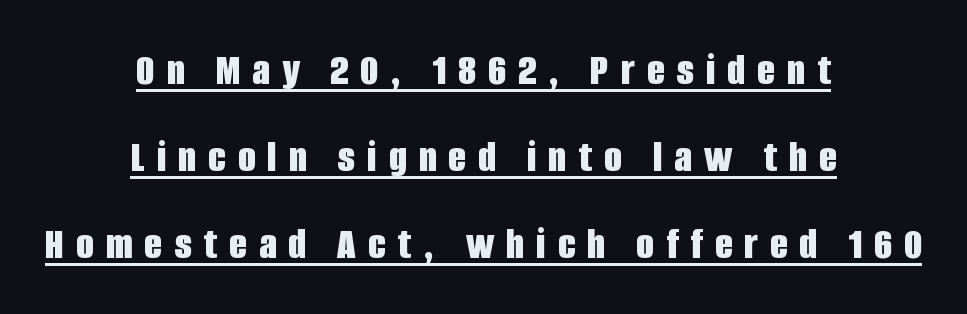
The image shows 46 px bold, condensed sans-serif type, upright; set centered, line spacing 1.89x, unusually wide letter spacing (+0.26 em), underlined; low stroke contrast and a large x-height.
